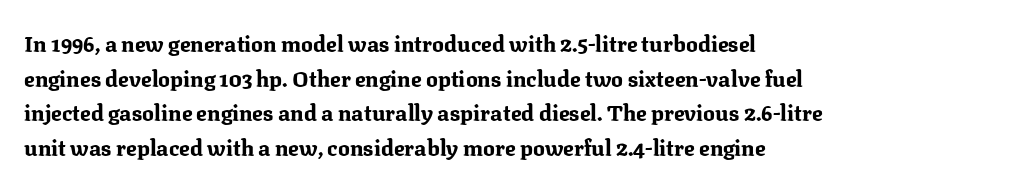
This sample uses an upright cut, with every glyph sitting square on the baseline. Whoever set this chose a conventional vertical rhythm. Students, note that the glyphs here touch the page at normal intervals. Strokes here are thick enough to call this a true bold.
